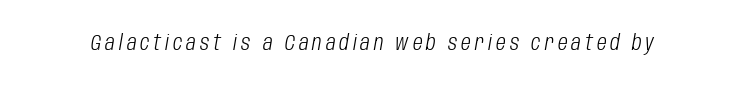
{"italic": "yes", "lean": "right", "slant_degrees": 10, "bold": "no", "underline": "no", "glyph_px": 21}
